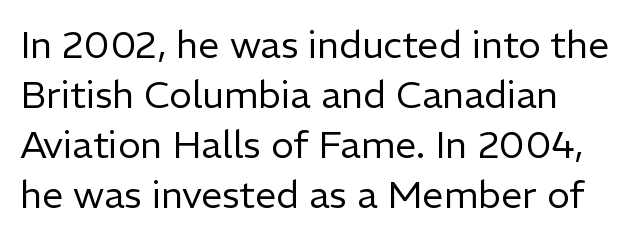
Q: Is the text bold? A: No.
Q: Is the text italic (slanted)? A: No, it is upright.
Q: Is the typeface a serif or a sans-serif typeface? A: Sans-serif.
Q: Is the text underlined? A: No.
Q: Is the spacing between letters normal or unusually wide? A: Normal.
Q: Is the spacing between lines tight, normal or loose? A: Normal.
Q: Width (condensed, normal, or wide)? A: Normal.
Q: Stroke contrast? A: Low.
Q: x-height? A: Medium.
Q: Monospaced? A: No.
